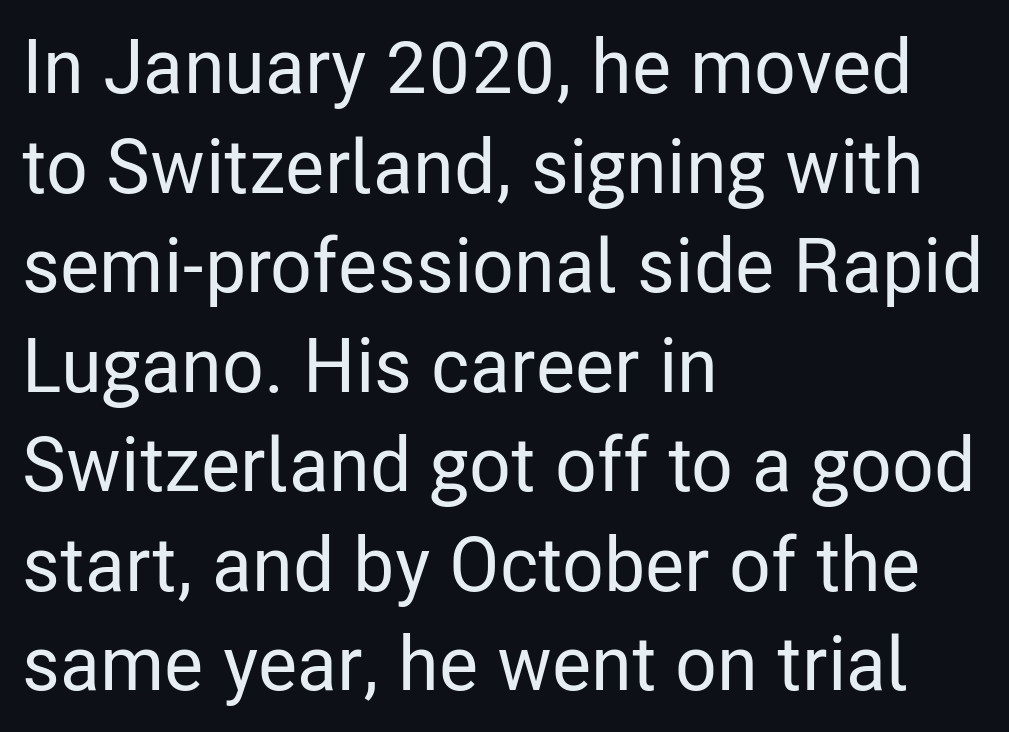
Standard letterfit; no display-style spreading of the glyphs. The designer went with a sans here, leaving each stem footless. Decoration check: the copy has no underline. Note the varied advance widths — an 'i' is clearly narrower than an 'm'. This sample is left-justified, so line endings fall wherever the words run out.
